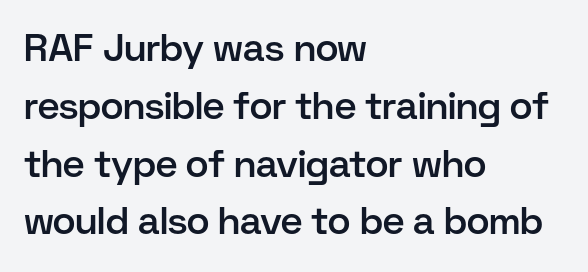
The image shows 38 px semibold sans-serif type, upright; set left-aligned, normal line spacing (1.52x), normal letter spacing, not underlined; low stroke contrast and a medium x-height.
